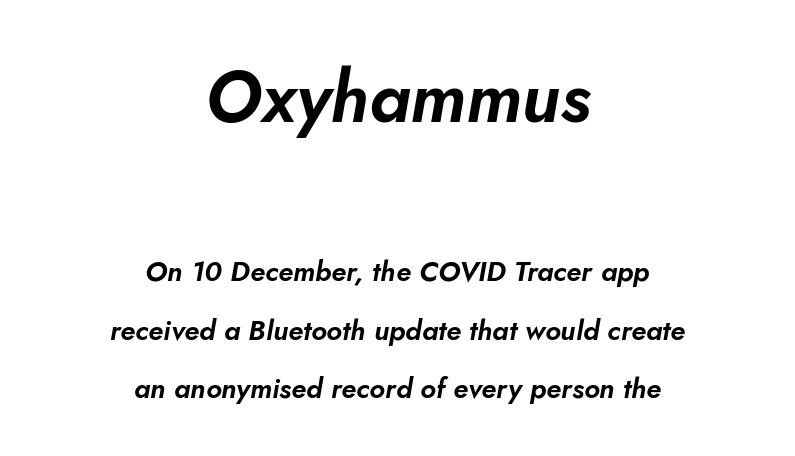
{"italic": "yes", "lean": "right", "slant_degrees": 10, "width": "normal", "stroke_contrast": "low", "x_height": "small", "monospaced": "no", "underline": "no", "align": "center", "line_spacing": "loose", "line_spacing_ratio": 2.08, "letter_spacing": "normal", "letter_spacing_em": 0.0, "larger_block": "first", "size_ratio": 2.54, "glyph_px": 71}
